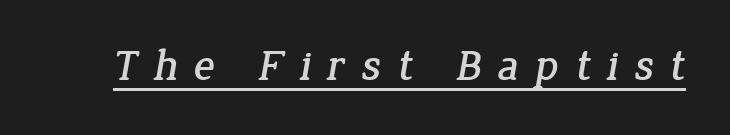
Q: Is the typeface a serif or a sans-serif typeface? A: Serif.
Q: Is the text underlined? A: Yes.
Q: Is the spacing between letters normal or unusually wide? A: Unusually wide.
Q: Width (condensed, normal, or wide)? A: Normal.
Q: Stroke contrast? A: Low.
Q: x-height? A: Medium.
Q: Monospaced? A: No.
